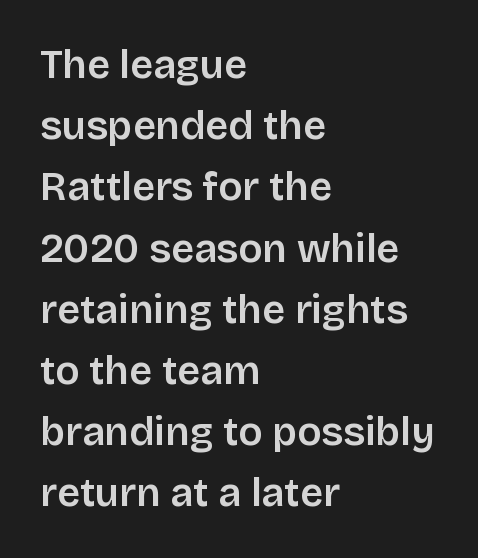
The image shows 40 px semibold sans-serif type, upright; set left-aligned, normal line spacing (1.53x), normal letter spacing, not underlined; low stroke contrast and a large x-height.
